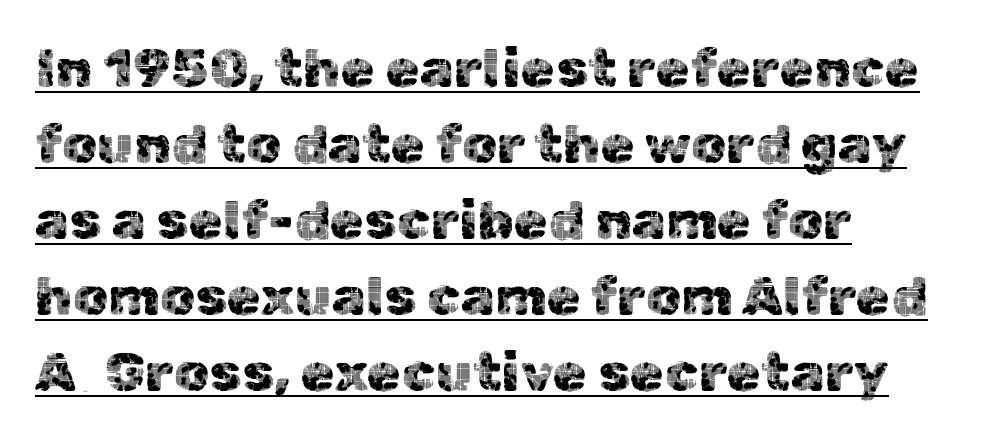
{"serif": "no", "italic": "no", "width": "normal", "x_height": "medium", "monospaced": "no", "underline": "yes", "align": "left", "line_spacing": "normal", "line_spacing_ratio": 1.38, "letter_spacing": "normal", "letter_spacing_em": 0.0, "glyph_px": 55}
